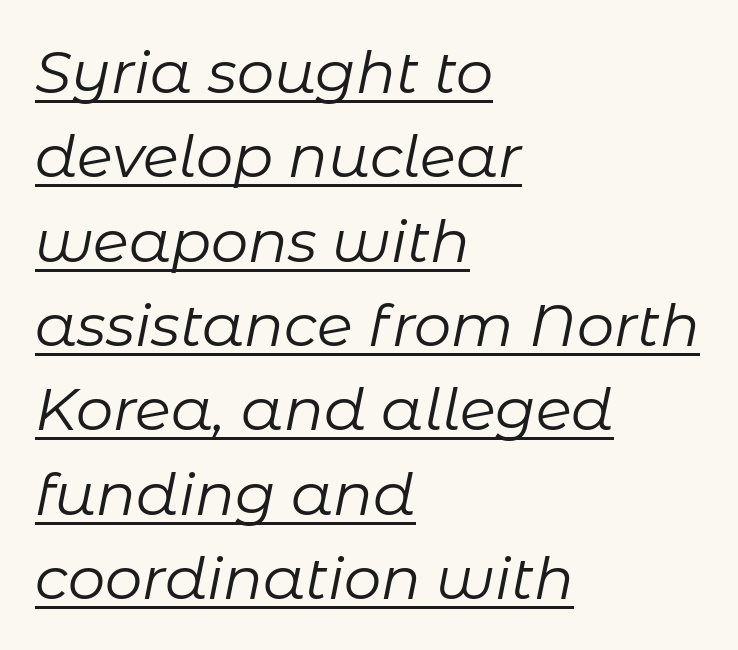
No chunkiness to these letters — they're not bold. Character widths vary here, with narrow letters taking less room than wide ones. The letters are slanted; this is an italic face. Rows of type keep a routine distance in the vertical direction. Observe the ordinary spacing: letters are neighbours, not strangers.
